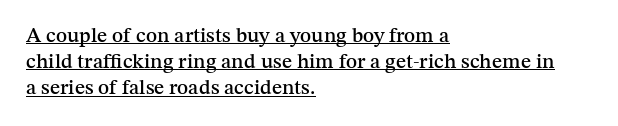
The lettering stays uniformly vertical, giving the passage a roman look. The paragraph has a hard left edge and a soft right edge. Honestly, the underline is the first thing you notice here. The type is set solid horizontally, with unmodified tracking. Baseline-to-baseline distance is the conventional proportion of letter height.
